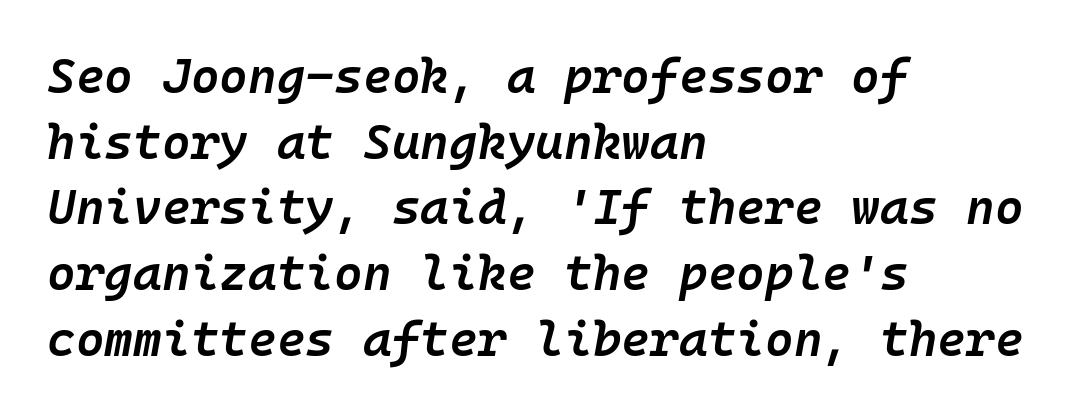
Q: Is the text bold? A: Semi-bold.
Q: Is the text italic (slanted)? A: Yes, it leans right by about 10 degrees.
Q: Is the text underlined? A: No.
Q: How is the paragraph aligned? A: Left-aligned.
Q: Is the spacing between letters normal or unusually wide? A: Normal.
Q: Is the spacing between lines tight, normal or loose? A: Normal.
Q: Width (condensed, normal, or wide)? A: Normal.
Q: Stroke contrast? A: Low.
Q: x-height? A: Medium.
Q: Monospaced? A: Yes.
